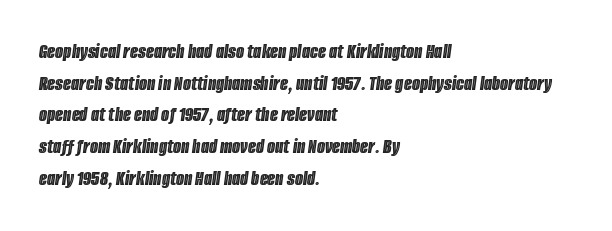
The image shows 21 px text type, italic (leaning right); set left-aligned, normal line spacing (1.51x), normal letter spacing, not underlined.
